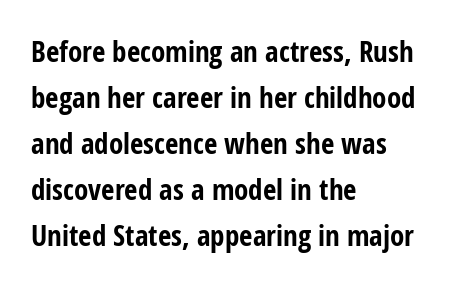
{"serif": "no", "italic": "no", "bold": "yes", "weight": "bold", "width": "condensed", "stroke_contrast": "low", "x_height": "medium", "monospaced": "no", "underline": "no", "align": "left", "line_spacing": "normal", "line_spacing_ratio": 1.59, "letter_spacing": "normal", "letter_spacing_em": 0.0, "glyph_px": 29}
